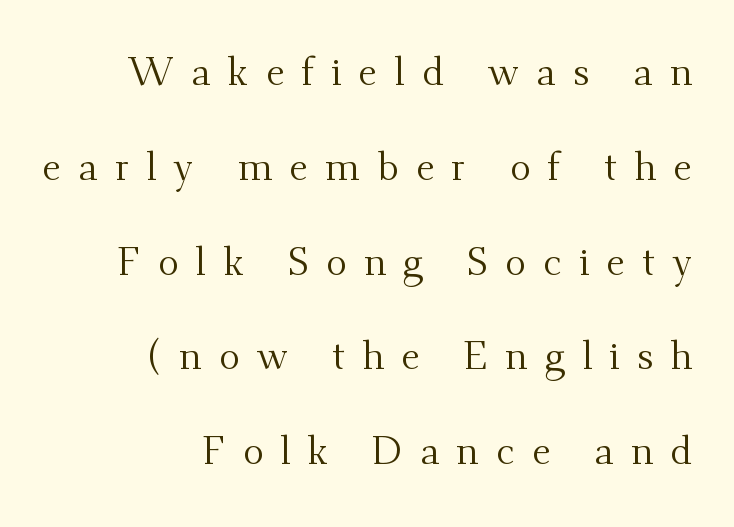
When letters stand straight like this, we call the style roman or upright. Unmarked baselines from the first word to the last. The typesetter chose a ragged-left arrangement here. Old-style or modern, the face here clearly has serifs.
